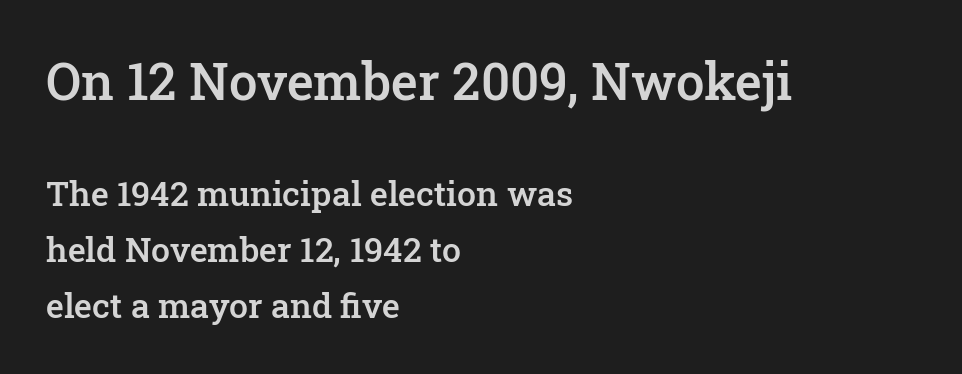
Q: Is the text bold? A: Semi-bold.
Q: Is the text italic (slanted)? A: No, it is upright.
Q: Is the typeface a serif or a sans-serif typeface? A: Serif.
Q: Is the text underlined? A: No.
Q: How is the paragraph aligned? A: Left-aligned.
Q: Is the spacing between letters normal or unusually wide? A: Normal.
Q: Is the spacing between lines tight, normal or loose? A: Normal.
Q: Which block of text is set in a larger size, the first (top) or the second (bottom)? A: The first (top) one.
Q: Width (condensed, normal, or wide)? A: Normal.
Q: Stroke contrast? A: Low.
Q: x-height? A: Medium.
Q: Monospaced? A: No.
